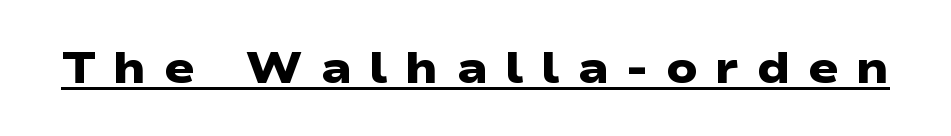
{"serif": "no", "bold": "yes", "weight": "heavy", "width": "wide", "stroke_contrast": "low", "x_height": "medium", "monospaced": "no", "underline": "yes", "letter_spacing": "wide", "letter_spacing_em": 0.38, "glyph_px": 45}
